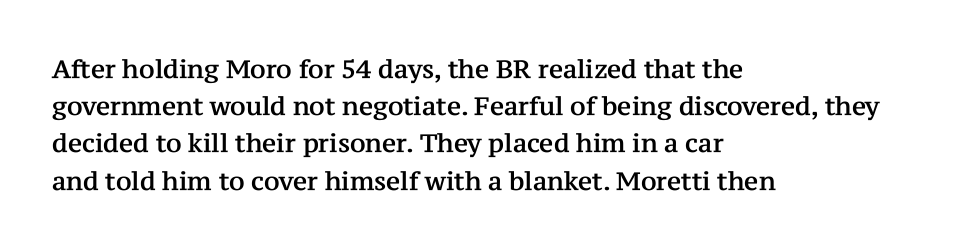
Designer's note — italics off, roman on. Compared with typical paragraphs, the rows here are spaced about the same. No word sits above an underline. Left-aligned paragraph, ragged on the right. This sample uses plain, unmodified letter spacing.
